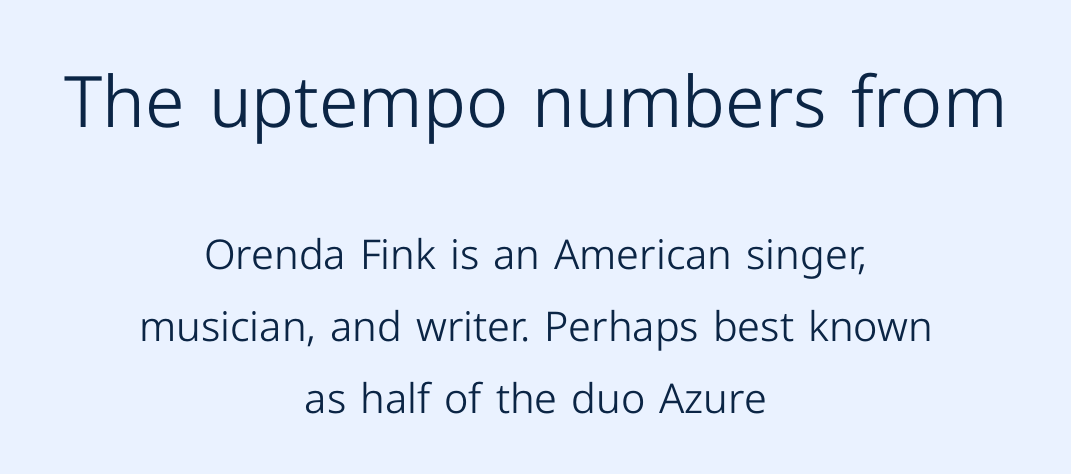
The image shows 71 px light sans-serif type, upright; set centered, line spacing 1.75x, normal letter spacing, not underlined; the first (top) block is 1.73x larger; low stroke contrast and a medium x-height.
